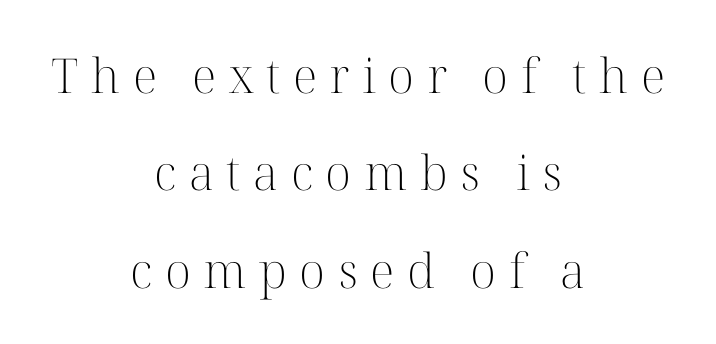
What kind of face is this? One with serifs. Proportional: the letters do not fall into vertical columns. Loosely led — the rows are spread out. Each line is balanced around a shared central axis. Each stroke keeps to a modest, everyday thickness or less.
